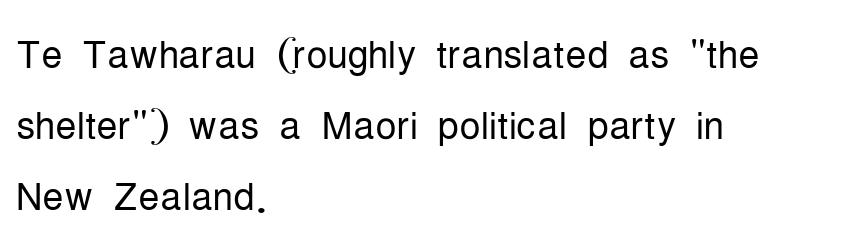
The image shows 53 px light, condensed sans-serif type, upright; set left-aligned, normal line spacing (1.34x), normal letter spacing, not underlined; low stroke contrast and a medium x-height.
